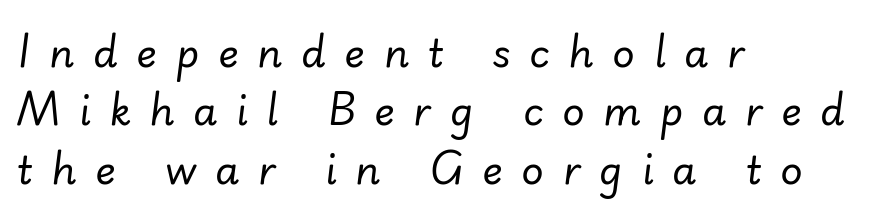
Q: Is the text bold? A: No.
Q: Is the text italic (slanted)? A: Yes, it leans right by about 7 degrees.
Q: Is the text underlined? A: No.
Q: How is the paragraph aligned? A: Left-aligned.
Q: Is the spacing between letters normal or unusually wide? A: Unusually wide.
Q: Is the spacing between lines tight, normal or loose? A: Normal.
Q: Width (condensed, normal, or wide)? A: Normal.
Q: Stroke contrast? A: Low.
Q: x-height? A: Small.
Q: Monospaced? A: No.
